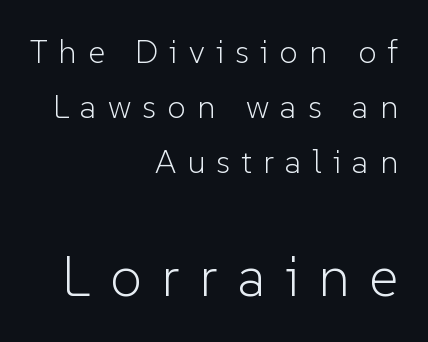
Q: Is the text bold? A: No.
Q: Is the text italic (slanted)? A: No, it is upright.
Q: Is the typeface a serif or a sans-serif typeface? A: Sans-serif.
Q: Is the text underlined? A: No.
Q: How is the paragraph aligned? A: Right-aligned.
Q: Is the spacing between letters normal or unusually wide? A: Unusually wide.
Q: Is the spacing between lines tight, normal or loose? A: Normal.
Q: Which block of text is set in a larger size, the first (top) or the second (bottom)? A: The second (bottom) one.
Q: Width (condensed, normal, or wide)? A: Normal.
Q: Stroke contrast? A: Low.
Q: x-height? A: Medium.
Q: Monospaced? A: No.
